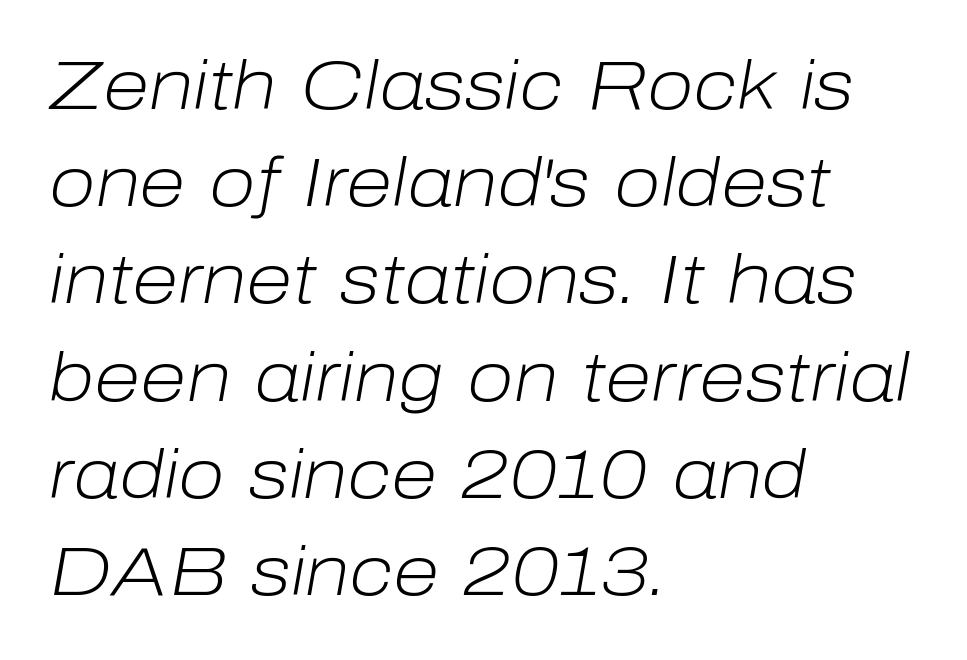
Characters follow at the spacing the type designer built in. Whoever set this chose a conventional vertical rhythm. The letters look calm and open, with moderate or lighter stems. Visually the block forms a straight wall on the left and a jagged coastline on the right.
